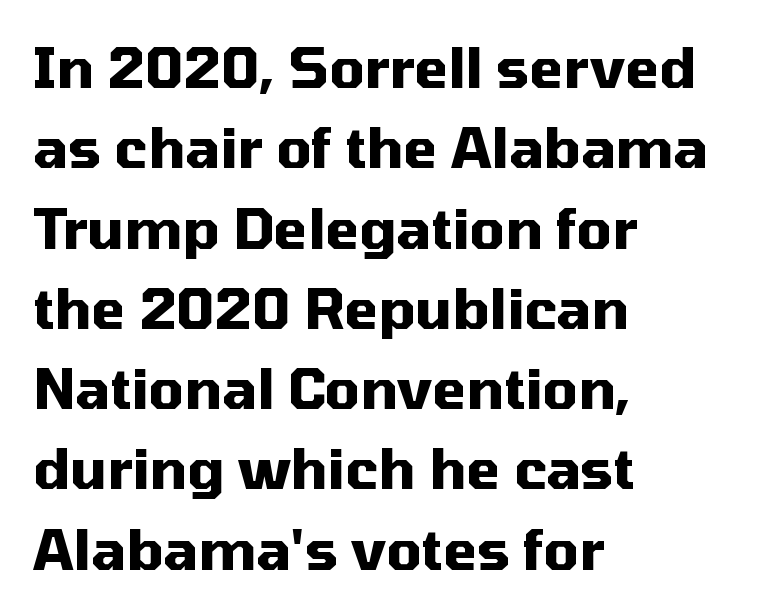
{"serif": "no", "italic": "no", "bold": "yes", "weight": "heavy", "width": "normal", "stroke_contrast": "medium", "x_height": "medium", "monospaced": "no", "underline": "no", "align": "left", "line_spacing": "normal", "line_spacing_ratio": 1.46, "letter_spacing": "normal", "letter_spacing_em": 0.0, "glyph_px": 55}
